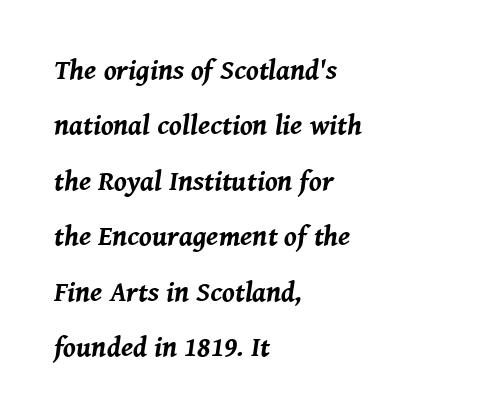
The image shows 28 px bold type, italic (leaning right); set left-aligned, loose line spacing (1.98x), normal letter spacing, not underlined; medium stroke contrast and a medium x-height.
